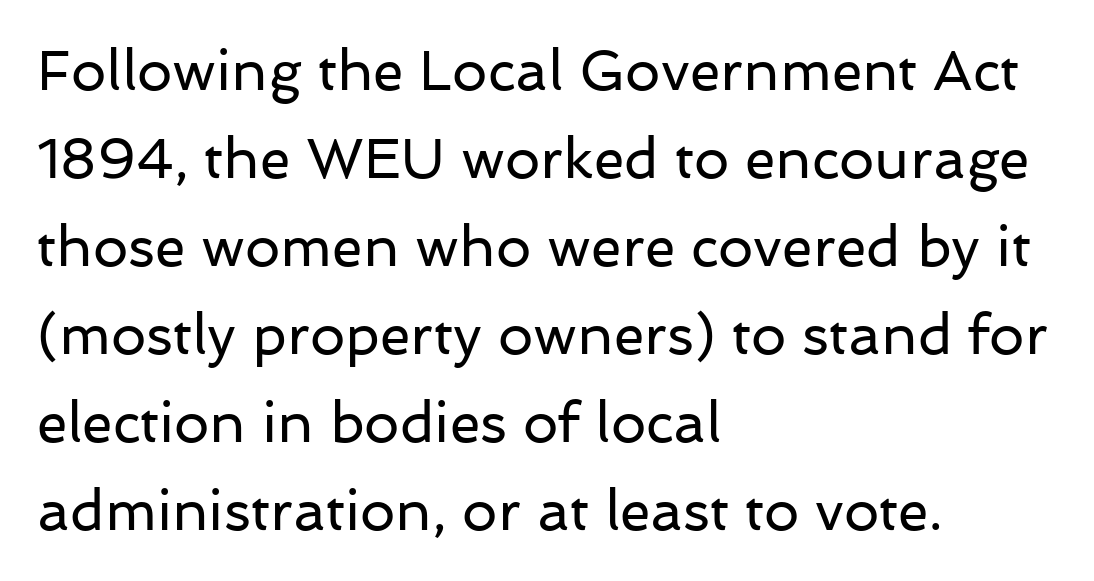
{"serif": "no", "italic": "no", "bold": "no", "weight": "regular", "width": "normal", "stroke_contrast": "low", "x_height": "medium", "monospaced": "no", "underline": "no", "align": "left", "line_spacing": "normal", "line_spacing_ratio": 1.57, "letter_spacing": "normal", "letter_spacing_em": 0.0, "glyph_px": 56}
